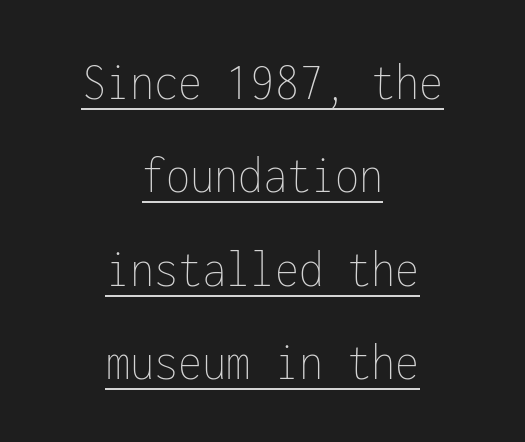
The image shows 55 px thin, condensed type, upright, monospaced; set centered, normal line spacing (1.7x), normal letter spacing, underlined; low stroke contrast and a medium x-height.
